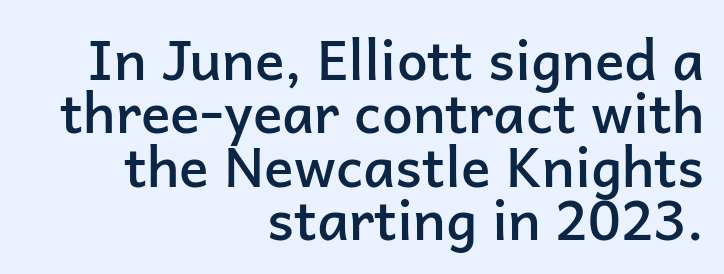
In terms of letterspacing, this is plain default setting. The specimen omits any rule beneath the text block's lines. Caption: semibold face, moderately heavy strokes. This is roman type, the default non-slanted kind.
